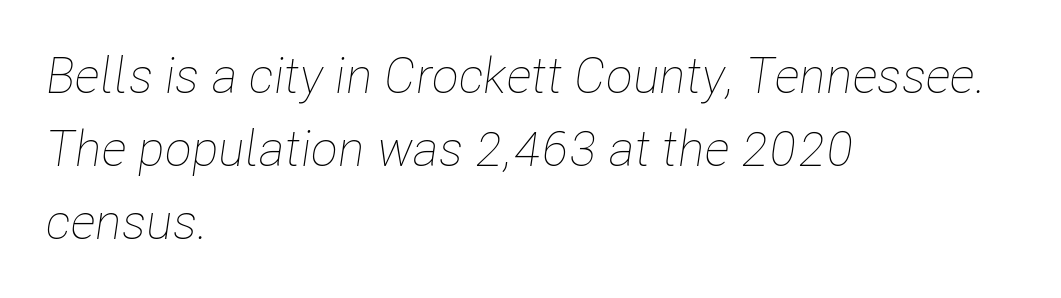
Q: Is the text bold? A: No.
Q: Is the text italic (slanted)? A: Yes, it leans right by about 8 degrees.
Q: Is the text underlined? A: No.
Q: How is the paragraph aligned? A: Left-aligned.
Q: Is the spacing between letters normal or unusually wide? A: Normal.
Q: Is the spacing between lines tight, normal or loose? A: Normal.
Q: Width (condensed, normal, or wide)? A: Condensed.
Q: Stroke contrast? A: Low.
Q: x-height? A: Medium.
Q: Monospaced? A: No.
